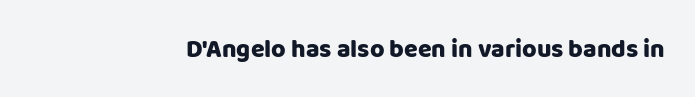
The image shows 25 px bold type, upright; set normal letter spacing, not underlined.
